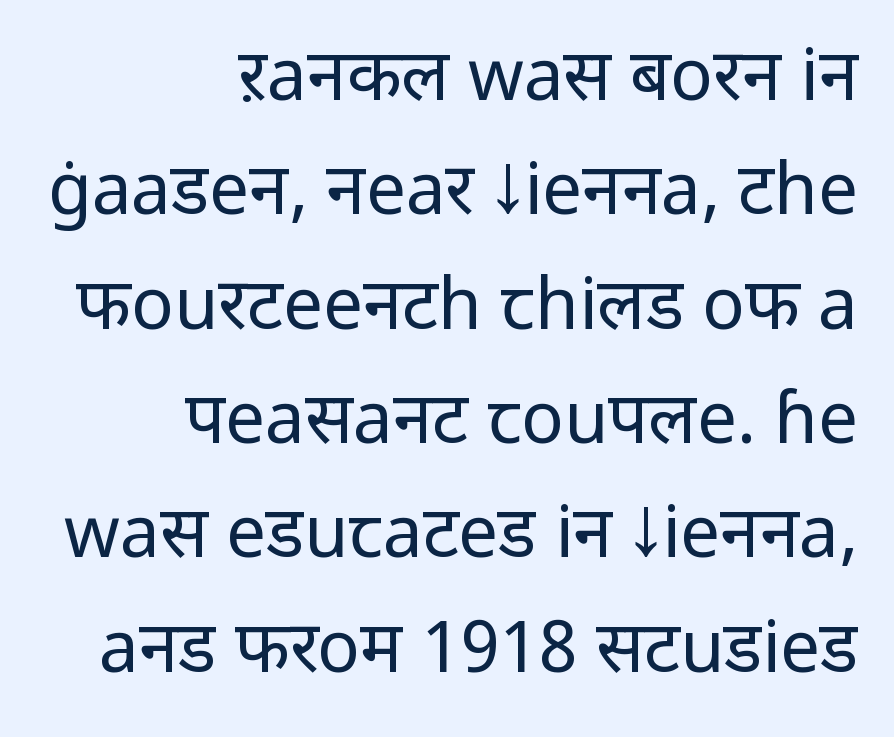
Alignment: flush right. The passage shown is typeset with a sans-serif family. Stems here are at most as thick as an everyday book face. The string is rendered with underlining switched off. Vertical strokes here are truly vertical.
